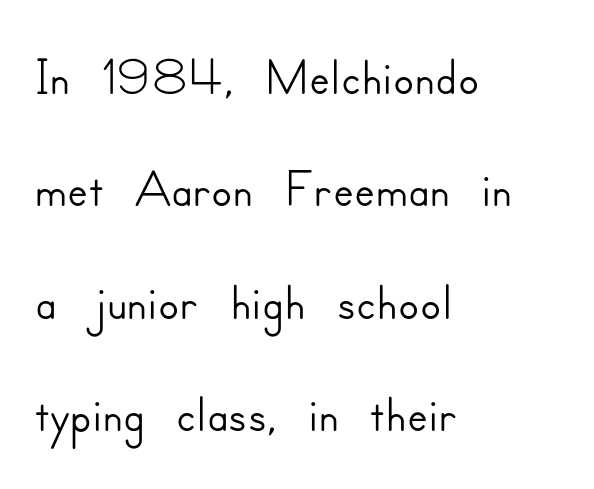
The image shows 77 px sans-serif type, upright; set left-aligned, normal line spacing (1.46x), normal letter spacing, not underlined; low stroke contrast and a small x-height.
